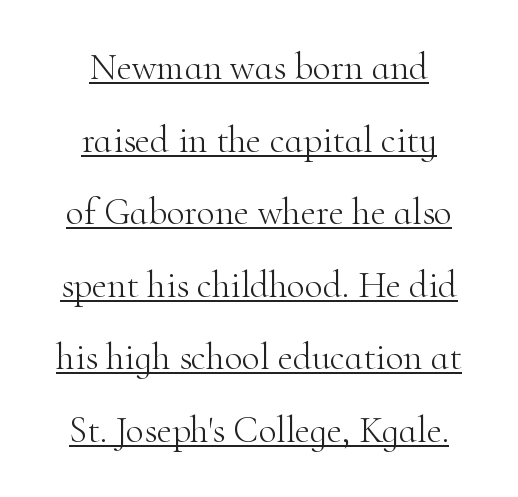
Q: Is the text bold? A: No.
Q: Is the text italic (slanted)? A: No, it is upright.
Q: Is the typeface a serif or a sans-serif typeface? A: Serif.
Q: Is the text underlined? A: Yes.
Q: How is the paragraph aligned? A: Centered.
Q: Is the spacing between letters normal or unusually wide? A: Normal.
Q: Is the spacing between lines tight, normal or loose? A: Loose.
Q: Width (condensed, normal, or wide)? A: Normal.
Q: Stroke contrast? A: High.
Q: x-height? A: Small.
Q: Monospaced? A: No.
